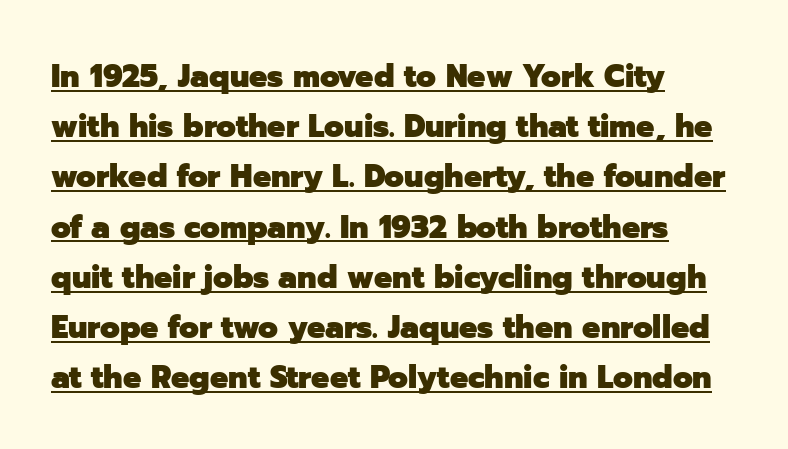
These lines are rendered in a variable-pitch font. The letters are bold, with thick, heavy strokes. Typographically, this falls in the sans-serif category. Spacing between characters is what you'd get straight out of the box.
